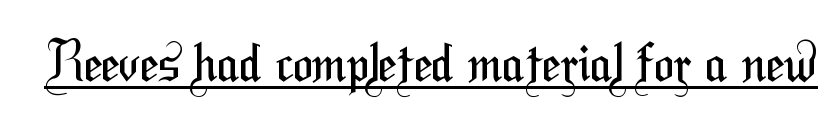
Q: Is the text bold? A: No.
Q: Is the typeface a serif or a sans-serif typeface? A: Sans-serif.
Q: Is the text underlined? A: Yes.
Q: Is the spacing between letters normal or unusually wide? A: Normal.
Q: Width (condensed, normal, or wide)? A: Condensed.
Q: Stroke contrast? A: Medium.
Q: x-height? A: Medium.
Q: Monospaced? A: No.
